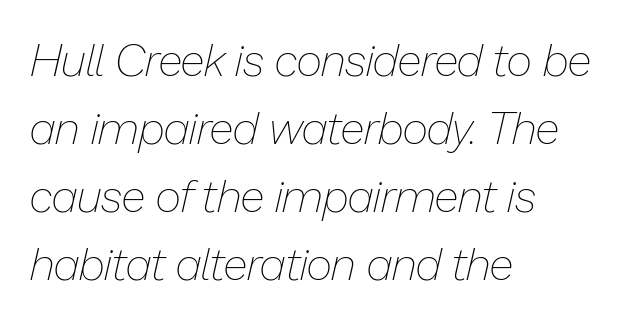
The image shows 45 px thin type, italic (leaning right); set left-aligned, normal line spacing (1.51x), normal letter spacing, not underlined; low stroke contrast and a medium x-height.
